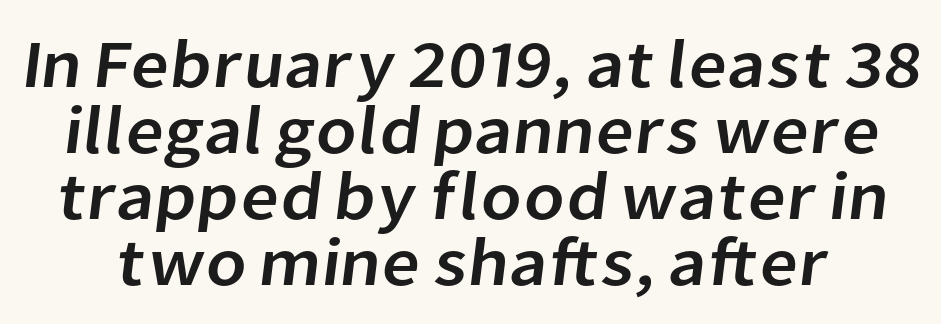
Do the characters align in a grid? No, the font is proportional. Very little white space separates one row of letters from the next. In terms of letterspacing, this is plain default setting. The font family rendered here belongs to the sans-serif group. Decoration check: the copy has no underline.
